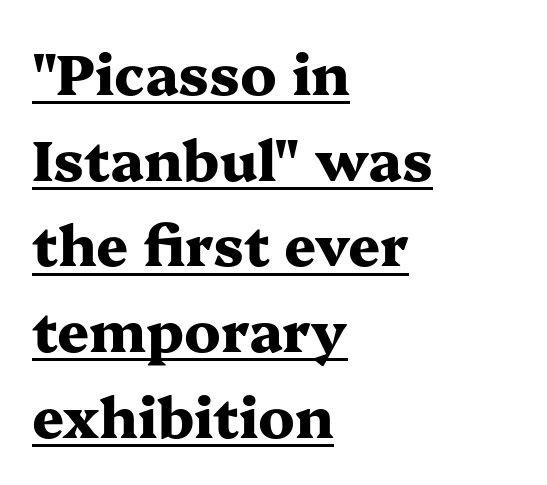
The image shows 56 px heavy, wide serif type, upright; set left-aligned, normal line spacing (1.53x), normal letter spacing, underlined; medium stroke contrast and a medium x-height.
